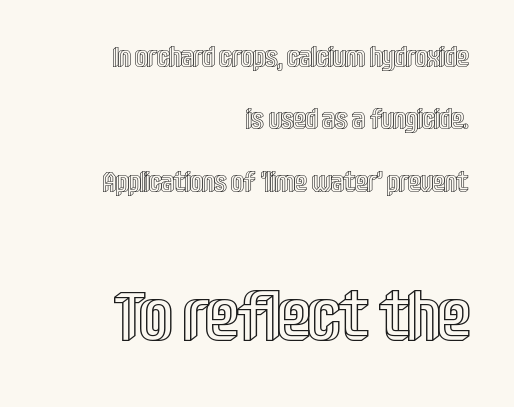
{"italic": "no", "width": "condensed", "x_height": "large", "monospaced": "no", "underline": "no", "align": "right", "line_spacing": "loose", "line_spacing_ratio": 2.23, "letter_spacing": "normal", "letter_spacing_em": 0.0, "larger_block": "second", "size_ratio": 2.5, "glyph_px": 70}
